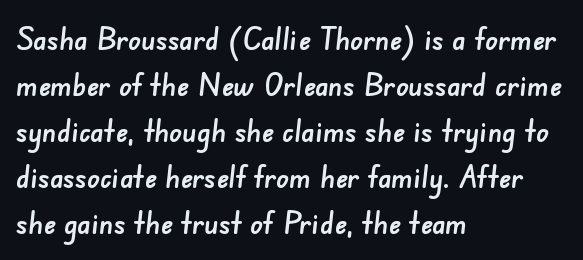
Q: Is the typeface a serif or a sans-serif typeface? A: Sans-serif.
Q: Is the text underlined? A: No.
Q: How is the paragraph aligned? A: Left-aligned.
Q: Is the spacing between letters normal or unusually wide? A: Normal.
Q: Is the spacing between lines tight, normal or loose? A: Normal.
Q: Width (condensed, normal, or wide)? A: Normal.
Q: Stroke contrast? A: Low.
Q: x-height? A: Small.
Q: Monospaced? A: No.
